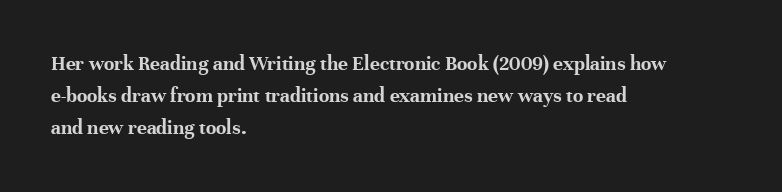
The image shows 21 px bold type, upright; set left-aligned, normal line spacing (1.53x), normal letter spacing, not underlined.
